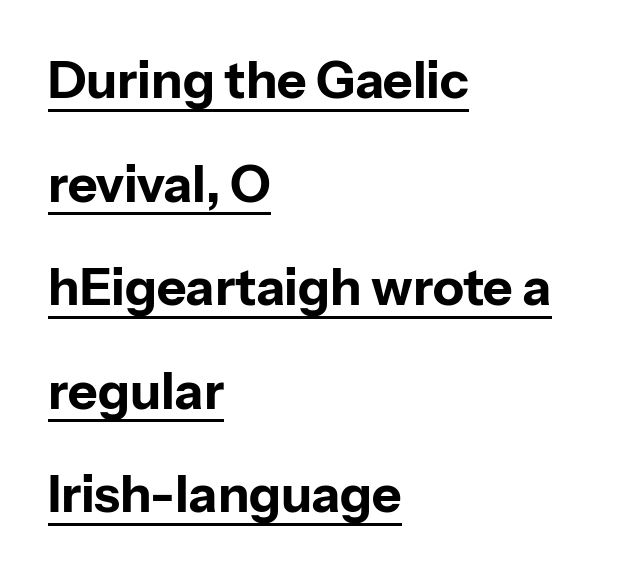
{"serif": "no", "italic": "no", "bold": "yes", "weight": "bold", "width": "normal", "stroke_contrast": "low", "x_height": "medium", "monospaced": "no", "underline": "yes", "align": "left", "line_spacing": "loose", "line_spacing_ratio": 2.03, "letter_spacing": "normal", "letter_spacing_em": 0.0, "glyph_px": 51}
